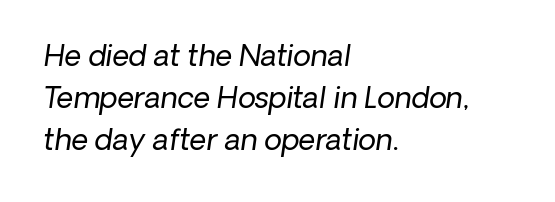
The image shows 29 px regular-weight type, italic (leaning right); set left-aligned, normal line spacing (1.44x), normal letter spacing, not underlined; low stroke contrast and a medium x-height.
